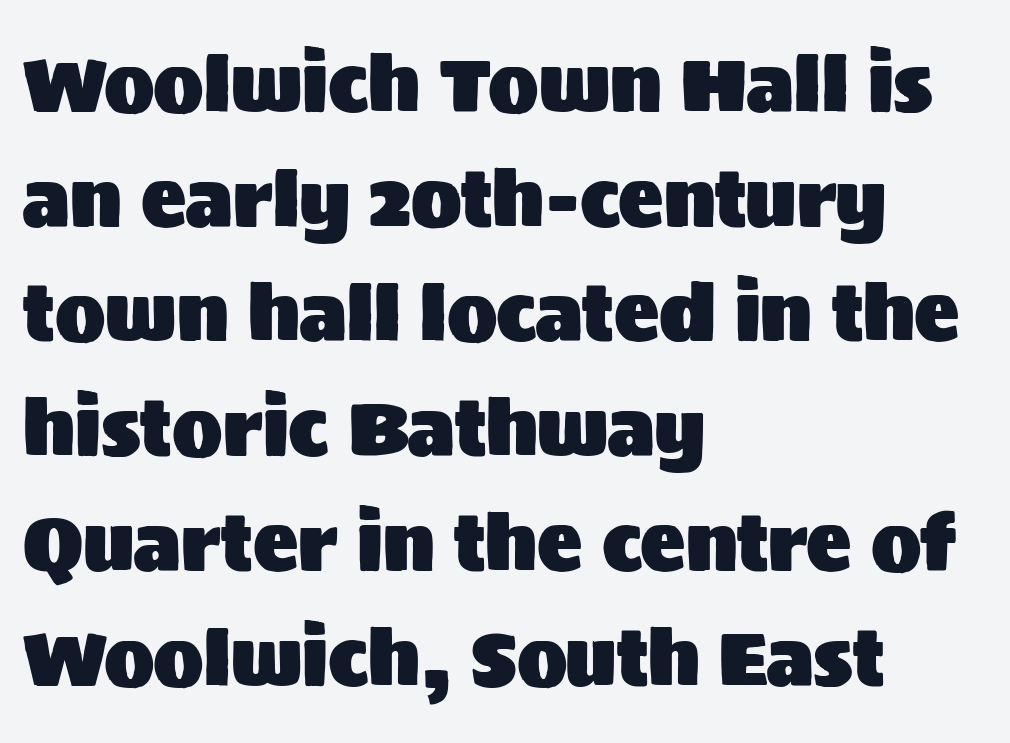
{"serif": "no", "italic": "no", "width": "normal", "stroke_contrast": "medium", "x_height": "large", "monospaced": "no", "underline": "no", "align": "left", "line_spacing": "normal", "line_spacing_ratio": 1.53, "letter_spacing": "normal", "letter_spacing_em": 0.0, "glyph_px": 75}
